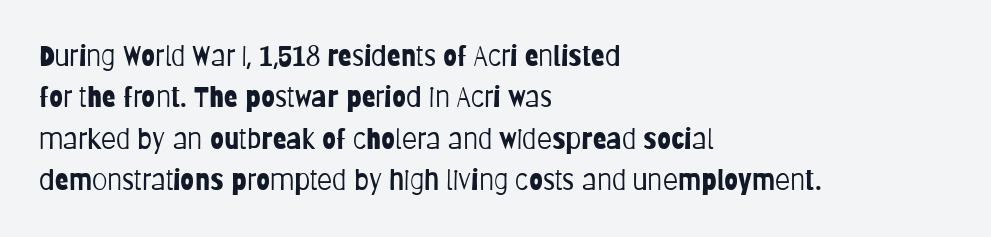
The image shows 28 px light, condensed sans-serif type, upright; set left-aligned, normal line spacing (1.48x), normal letter spacing, not underlined; low stroke contrast and a large x-height.
